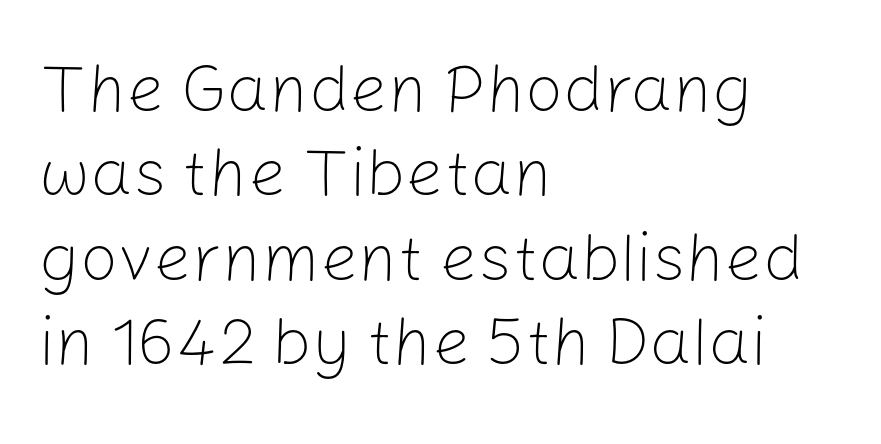
Words float on clear page, feet unadorned. You can tell it's not italic because the verticals are truly vertical. Here the designer chose a conventional face with non-uniform glyph widths. Short note: letters normally spaced. A classic flush-left, rag-right setting is used for this passage.
